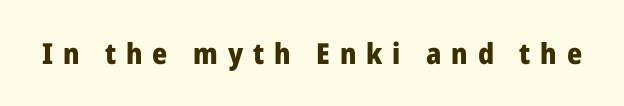
Does extra space separate the letters? Yes, quite a lot of it. Note the varied advance widths — an 'i' is clearly narrower than an 'm'. How heavy is the stroke? Heavy — this is a bold. Every stem runs plumb, perpendicular to the baseline.
